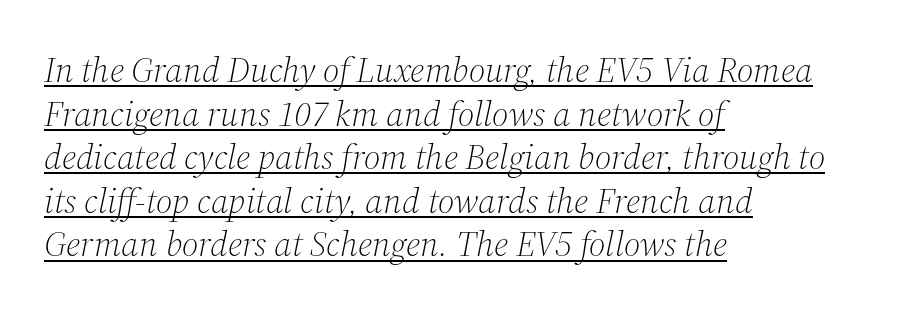
Q: Is the text bold? A: No.
Q: Is the text italic (slanted)? A: Yes, it leans right by about 12 degrees.
Q: Is the typeface a serif or a sans-serif typeface? A: Serif.
Q: Is the text underlined? A: Yes.
Q: How is the paragraph aligned? A: Left-aligned.
Q: Is the spacing between letters normal or unusually wide? A: Normal.
Q: Width (condensed, normal, or wide)? A: Normal.
Q: Stroke contrast? A: Medium.
Q: x-height? A: Medium.
Q: Monospaced? A: No.
